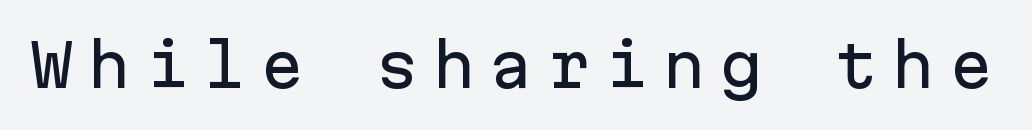
Q: Is the text italic (slanted)? A: No, it is upright.
Q: Is the typeface a serif or a sans-serif typeface? A: Sans-serif.
Q: Is the text underlined? A: No.
Q: Is the spacing between letters normal or unusually wide? A: Unusually wide.
Q: Width (condensed, normal, or wide)? A: Normal.
Q: Stroke contrast? A: Low.
Q: x-height? A: Medium.
Q: Monospaced? A: Yes.
